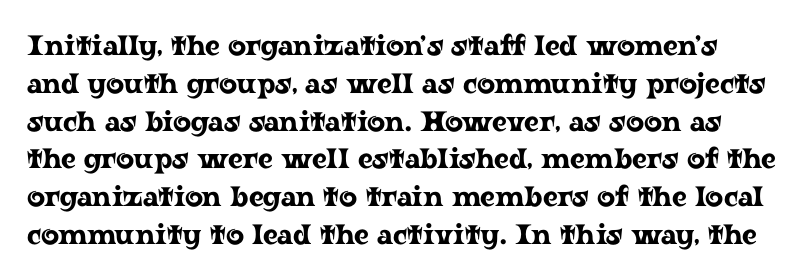
Q: Is the text italic (slanted)? A: No, it is upright.
Q: Is the typeface a serif or a sans-serif typeface? A: Serif.
Q: Is the text underlined? A: No.
Q: Is the spacing between letters normal or unusually wide? A: Normal.
Q: Is the spacing between lines tight, normal or loose? A: Normal.
Q: Width (condensed, normal, or wide)? A: Wide.
Q: Stroke contrast? A: Low.
Q: x-height? A: Medium.
Q: Monospaced? A: No.
